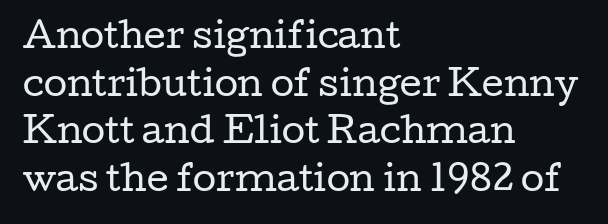
The image shows 34 px regular-weight, wide serif type, upright; set left-aligned, normal line spacing (1.4x), normal letter spacing, not underlined; low stroke contrast and a medium x-height.
